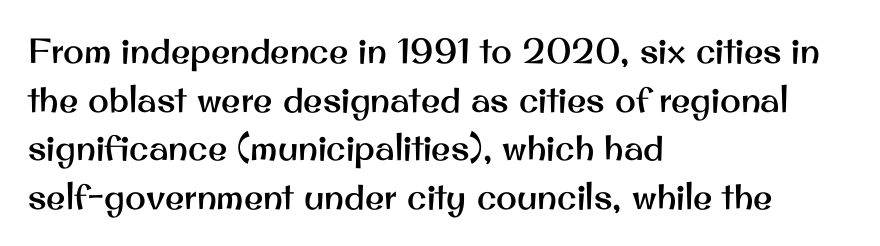
Q: Is the text italic (slanted)? A: No, it is upright.
Q: Is the typeface a serif or a sans-serif typeface? A: Sans-serif.
Q: Is the text underlined? A: No.
Q: How is the paragraph aligned? A: Left-aligned.
Q: Is the spacing between letters normal or unusually wide? A: Normal.
Q: Is the spacing between lines tight, normal or loose? A: Normal.
Q: Width (condensed, normal, or wide)? A: Normal.
Q: Stroke contrast? A: Medium.
Q: x-height? A: Small.
Q: Monospaced? A: No.
